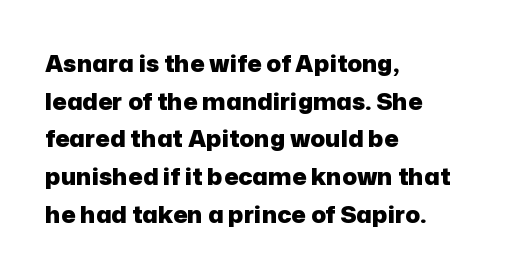
The image shows 24 px bold type, upright; set left-aligned, normal line spacing (1.57x), normal letter spacing, not underlined.
